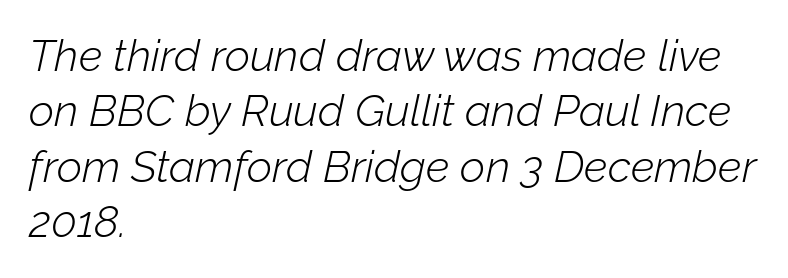
{"italic": "yes", "lean": "right", "slant_degrees": 12, "bold": "no", "weight": "light", "width": "normal", "stroke_contrast": "low", "x_height": "medium", "monospaced": "no", "underline": "no", "align": "left", "line_spacing": "normal", "line_spacing_ratio": 1.26, "letter_spacing": "normal", "letter_spacing_em": 0.0, "glyph_px": 44}
